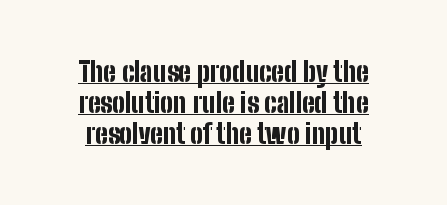
I'd describe the lettering as bold — thick and assertive. The horizontal fit of the characters is conventional and even. Vertical spacing — tight. Every stem runs plumb, perpendicular to the baseline.
